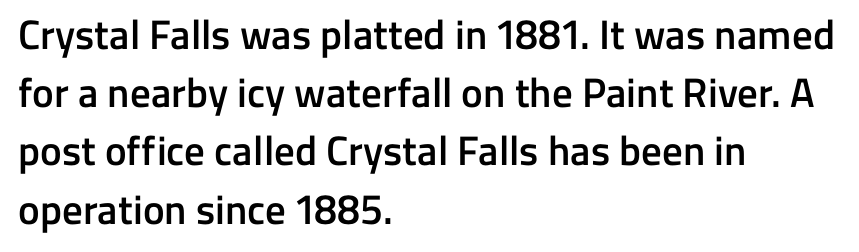
The image shows 41 px semibold sans-serif type, upright; set left-aligned, normal line spacing (1.42x), normal letter spacing, not underlined; low stroke contrast and a medium x-height.
